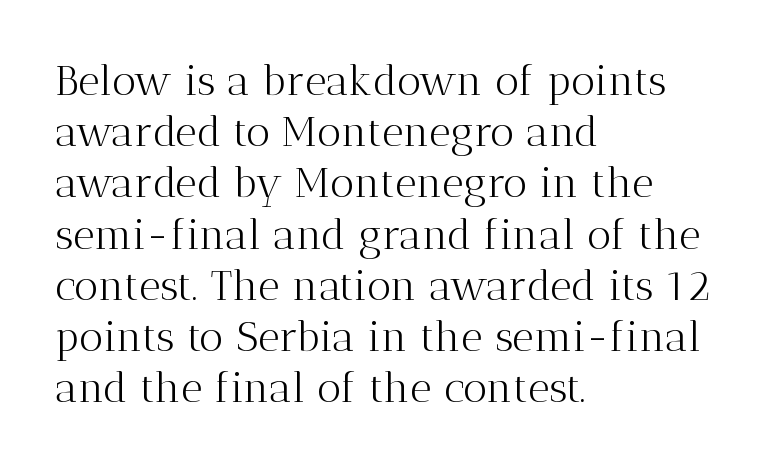
Do the letters lean? They stand straight. The ragged edge is on the right, which tells us the setting is flush left. Compared with typical body copy, the letter spacing here is the same. The characters display serif detailing at their extremities.
